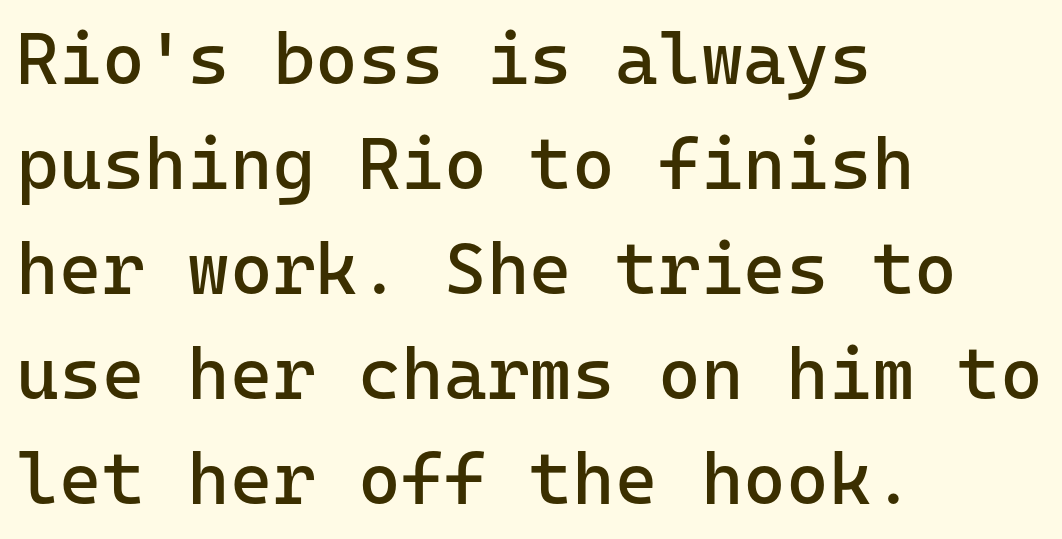
The image shows 73 px regular-weight sans-serif type, upright, monospaced; set left-aligned, normal line spacing (1.44x), normal letter spacing, not underlined; low stroke contrast and a medium x-height.
